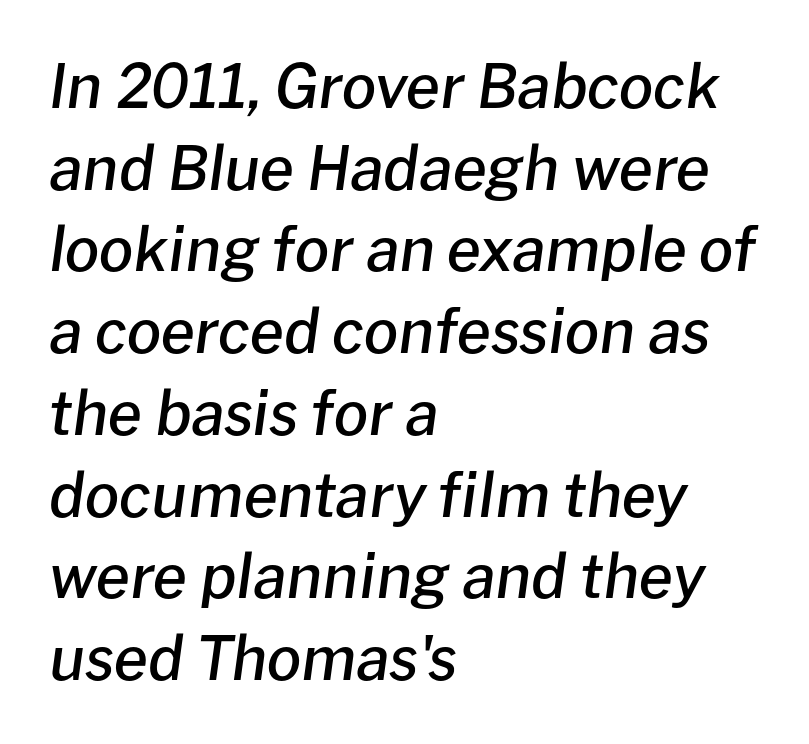
The image shows 61 px semibold type, italic (leaning right); set left-aligned, normal line spacing (1.34x), normal letter spacing, not underlined; low stroke contrast and a medium x-height.
